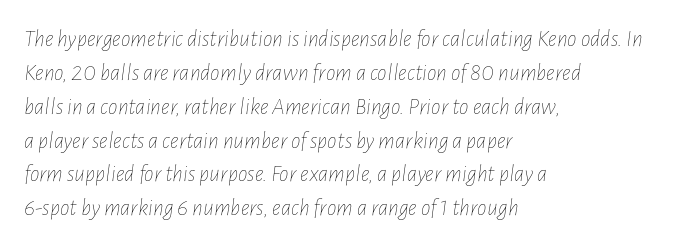
{"italic": "yes", "lean": "right", "slant_degrees": 7, "bold": "no", "underline": "no", "align": "left", "line_spacing": "normal", "line_spacing_ratio": 1.41, "letter_spacing": "normal", "letter_spacing_em": 0.0, "glyph_px": 24}
